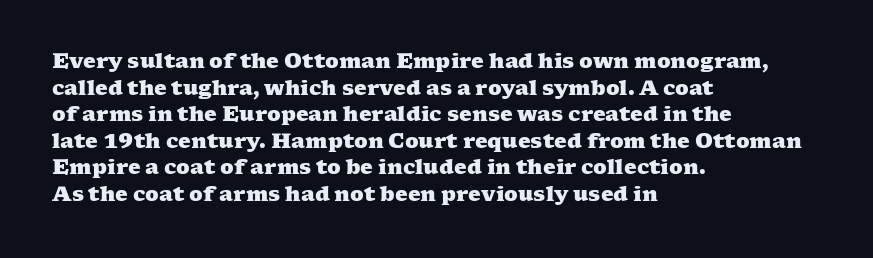
The image shows 20 px bold type; set left-aligned, normal line spacing (1.33x), normal letter spacing, not underlined.
